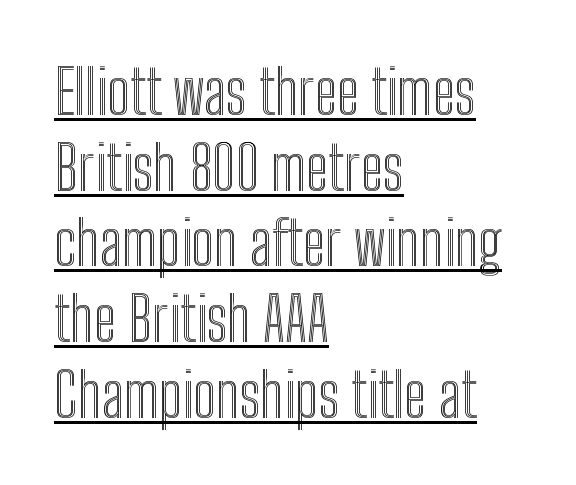
Q: Is the text italic (slanted)? A: No, it is upright.
Q: Is the text underlined? A: Yes.
Q: How is the paragraph aligned? A: Left-aligned.
Q: Is the spacing between letters normal or unusually wide? A: Normal.
Q: Width (condensed, normal, or wide)? A: Condensed.
Q: x-height? A: Medium.
Q: Monospaced? A: No.
